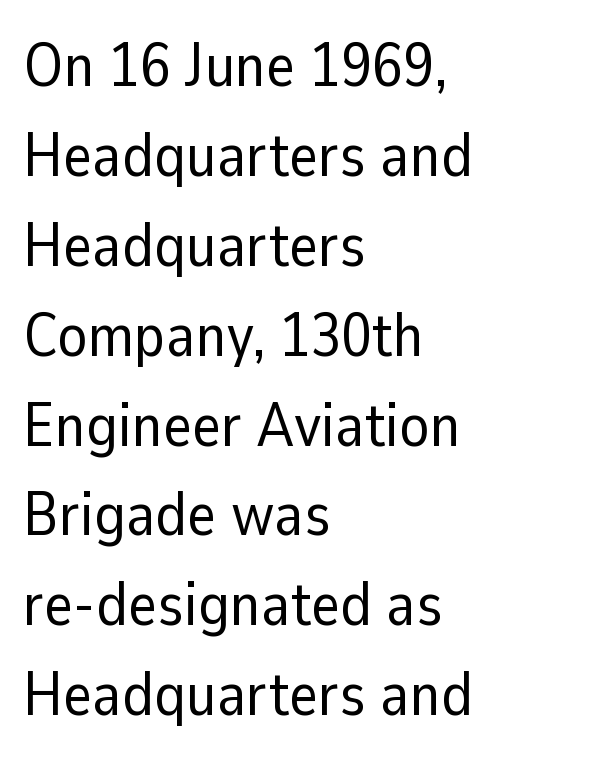
Each word holds together tightly as a unit, with standard inter-letter gaps. Each letter's strokes conclude bluntly, with no projecting serifs. The cut favours lightness, reaching ordinary text weight at its darkest. Do the characters align in a grid? No, the font is proportional.
